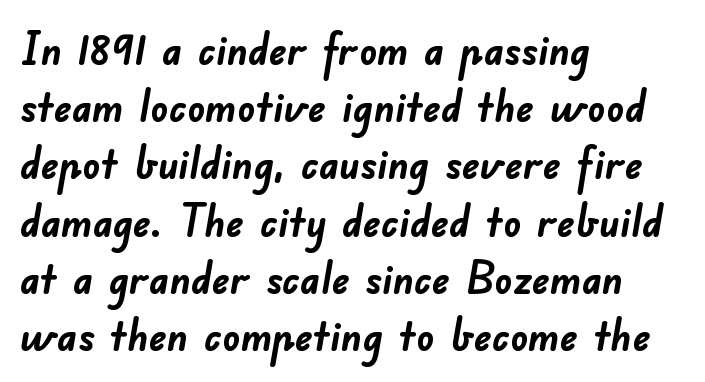
Q: Is the text bold? A: Yes.
Q: Is the typeface a serif or a sans-serif typeface? A: Sans-serif.
Q: Is the text underlined? A: No.
Q: How is the paragraph aligned? A: Left-aligned.
Q: Is the spacing between letters normal or unusually wide? A: Normal.
Q: Is the spacing between lines tight, normal or loose? A: Normal.
Q: Width (condensed, normal, or wide)? A: Normal.
Q: Stroke contrast? A: Low.
Q: x-height? A: Small.
Q: Monospaced? A: No.
